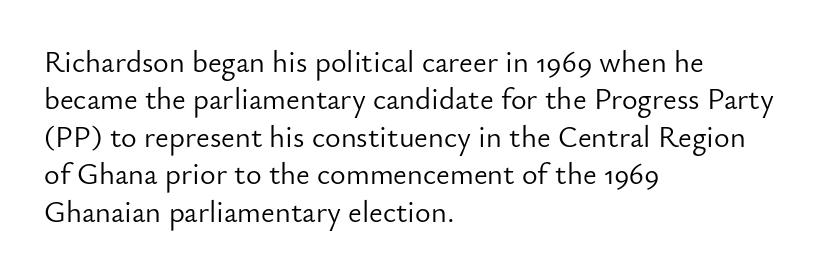
This is roman type, the default non-slanted kind. Type without underlining. Between one letter and the next there's only the usual sliver of space. The face looks like a standard text weight, possibly lighter.
